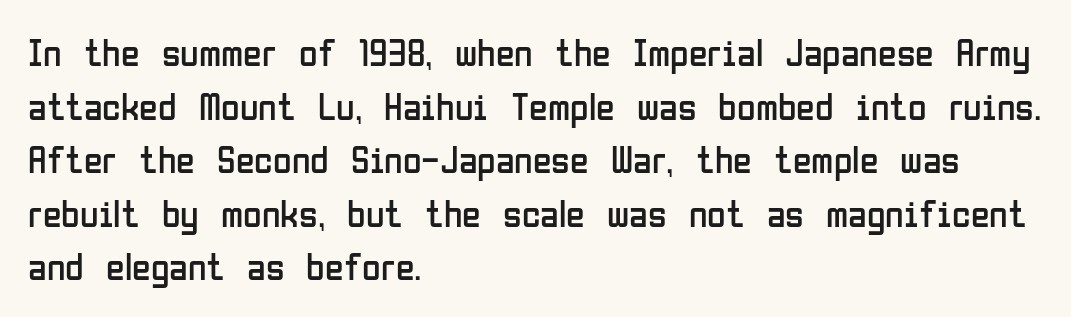
{"serif": "no", "italic": "no", "bold": "no", "weight": "regular", "width": "condensed", "stroke_contrast": "low", "x_height": "medium", "monospaced": "no", "underline": "no", "align": "left", "line_spacing": "normal", "line_spacing_ratio": 1.41, "letter_spacing": "normal", "letter_spacing_em": 0.0, "glyph_px": 38}
